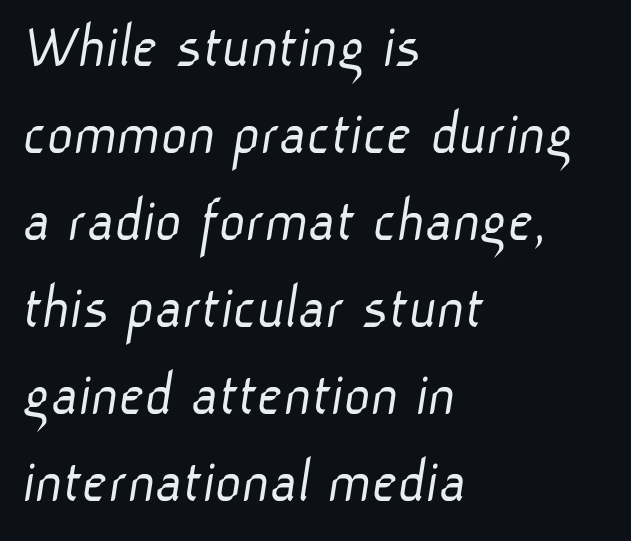
Q: Is the text bold? A: No.
Q: Is the typeface a serif or a sans-serif typeface? A: Sans-serif.
Q: Is the text underlined? A: No.
Q: How is the paragraph aligned? A: Left-aligned.
Q: Is the spacing between letters normal or unusually wide? A: Normal.
Q: Is the spacing between lines tight, normal or loose? A: Normal.
Q: Width (condensed, normal, or wide)? A: Normal.
Q: Stroke contrast? A: Low.
Q: x-height? A: Medium.
Q: Monospaced? A: No.
